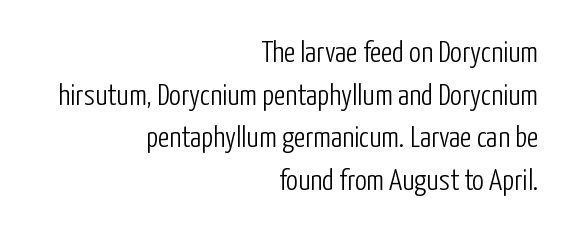
Q: Is the text bold? A: No.
Q: Is the text italic (slanted)? A: No, it is upright.
Q: Is the typeface a serif or a sans-serif typeface? A: Sans-serif.
Q: Is the text underlined? A: No.
Q: How is the paragraph aligned? A: Right-aligned.
Q: Is the spacing between letters normal or unusually wide? A: Normal.
Q: Is the spacing between lines tight, normal or loose? A: Normal.
Q: Width (condensed, normal, or wide)? A: Condensed.
Q: Stroke contrast? A: Low.
Q: x-height? A: Medium.
Q: Monospaced? A: No.
